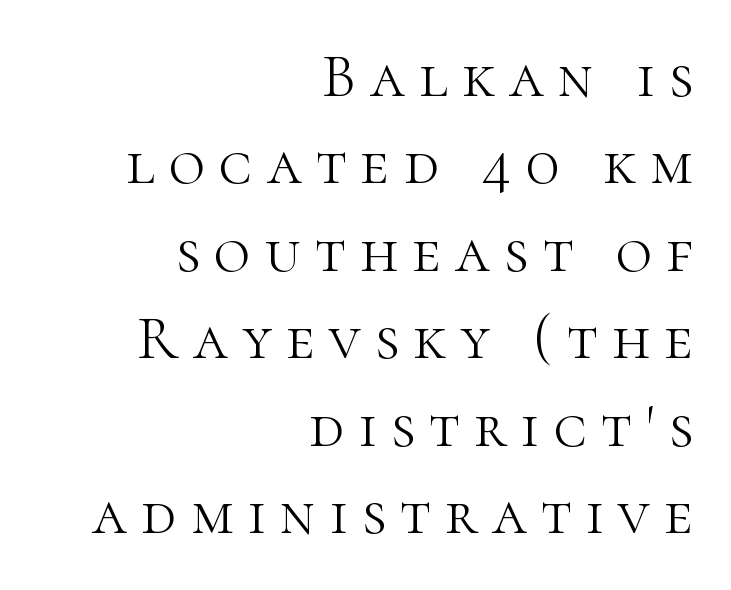
The image shows 62 px light serif type, upright; set right-aligned, normal line spacing (1.41x), unusually wide letter spacing (+0.23 em), not underlined; high stroke contrast and a medium x-height.
